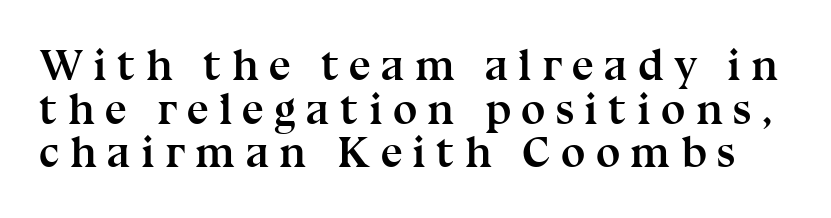
{"serif": "yes", "italic": "no", "bold": "yes", "weight": "semibold", "width": "normal", "stroke_contrast": "medium", "x_height": "medium", "monospaced": "no", "underline": "no", "line_spacing": "tight", "line_spacing_ratio": 0.99, "letter_spacing": "wide", "letter_spacing_em": 0.23, "glyph_px": 44}
